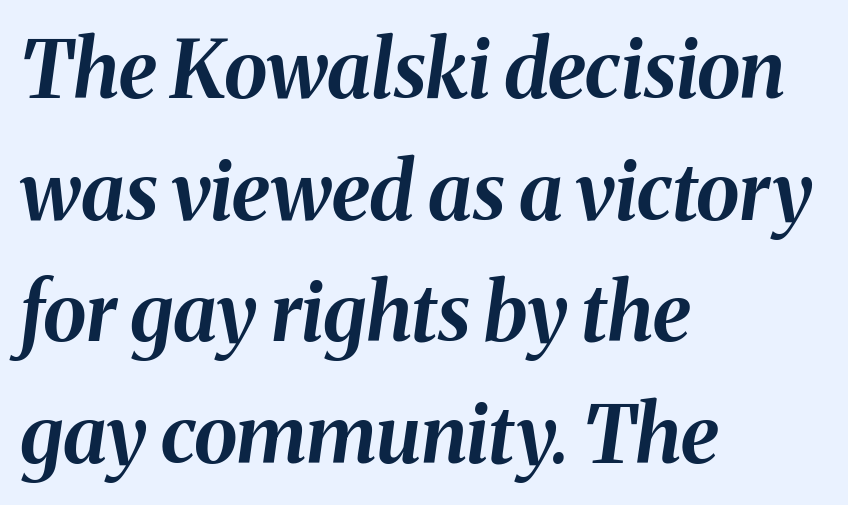
{"italic": "yes", "lean": "right", "slant_degrees": 8, "bold": "yes", "weight": "bold", "width": "normal", "stroke_contrast": "medium", "x_height": "medium", "monospaced": "no", "underline": "no", "align": "left", "line_spacing": "normal", "line_spacing_ratio": 1.54, "letter_spacing": "normal", "letter_spacing_em": 0.0, "glyph_px": 79}
